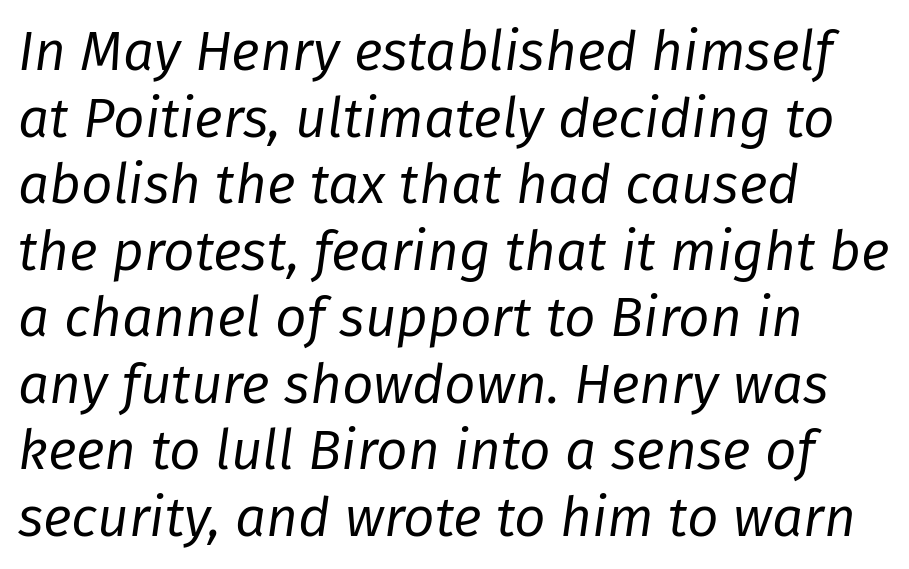
The image shows 55 px regular-weight type, italic (leaning right); set left-aligned, line spacing 1.21x, normal letter spacing, not underlined; low stroke contrast and a medium x-height.
